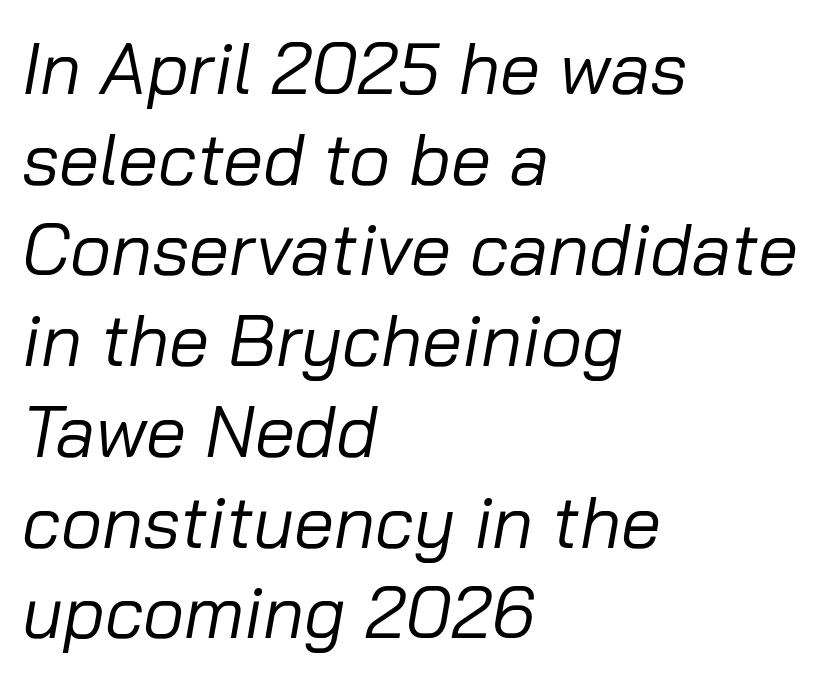
The image shows 72 px regular-weight type, italic (leaning right); set left-aligned, normal line spacing (1.26x), normal letter spacing, not underlined; low stroke contrast and a medium x-height.
